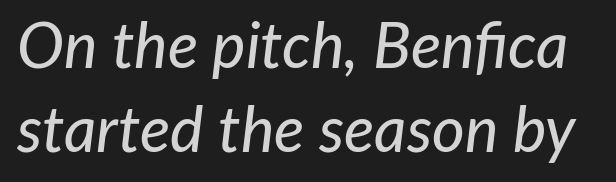
{"italic": "yes", "lean": "right", "slant_degrees": 7, "width": "normal", "stroke_contrast": "low", "x_height": "medium", "monospaced": "no", "underline": "no", "line_spacing": "normal", "line_spacing_ratio": 1.33, "letter_spacing": "normal", "letter_spacing_em": 0.0, "glyph_px": 63}
